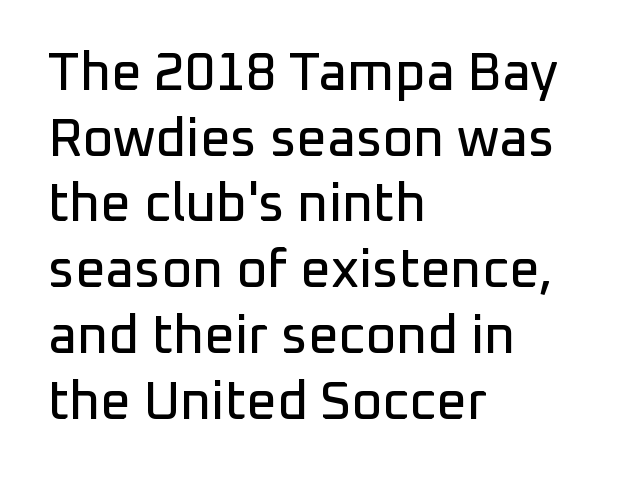
Q: Is the text italic (slanted)? A: No, it is upright.
Q: Is the typeface a serif or a sans-serif typeface? A: Sans-serif.
Q: Is the text underlined? A: No.
Q: How is the paragraph aligned? A: Left-aligned.
Q: Is the spacing between letters normal or unusually wide? A: Normal.
Q: Width (condensed, normal, or wide)? A: Normal.
Q: Stroke contrast? A: Low.
Q: x-height? A: Medium.
Q: Monospaced? A: No.
